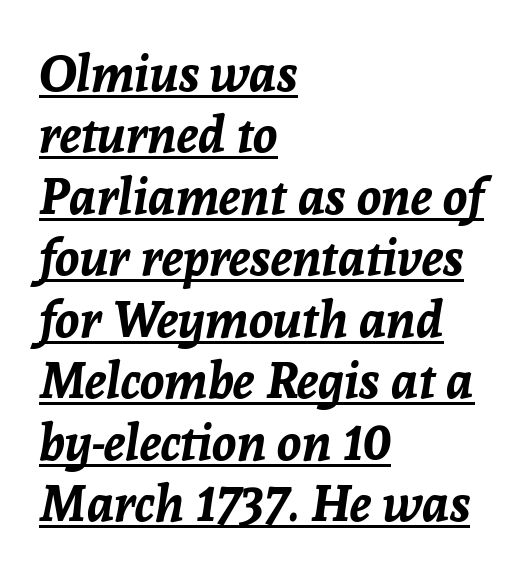
Q: Is the text bold? A: Yes.
Q: Is the text italic (slanted)? A: Yes, it leans right by about 8 degrees.
Q: Is the text underlined? A: Yes.
Q: How is the paragraph aligned? A: Left-aligned.
Q: Is the spacing between letters normal or unusually wide? A: Normal.
Q: Width (condensed, normal, or wide)? A: Normal.
Q: Stroke contrast? A: Low.
Q: x-height? A: Medium.
Q: Monospaced? A: No.
